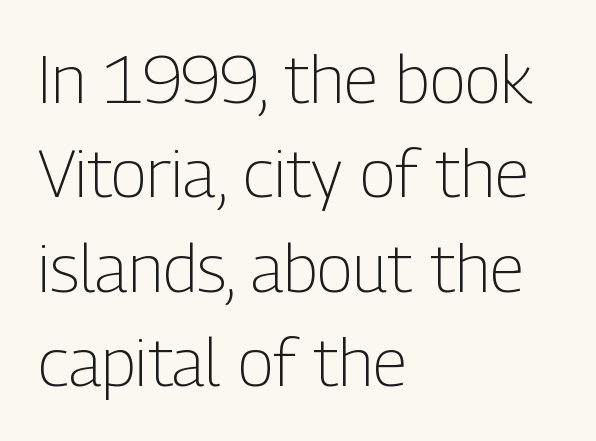
{"serif": "no", "italic": "no", "bold": "no", "weight": "light", "width": "condensed", "stroke_contrast": "low", "x_height": "medium", "monospaced": "no", "underline": "no", "align": "left", "line_spacing": "normal", "line_spacing_ratio": 1.41, "letter_spacing": "normal", "letter_spacing_em": 0.0, "glyph_px": 67}
